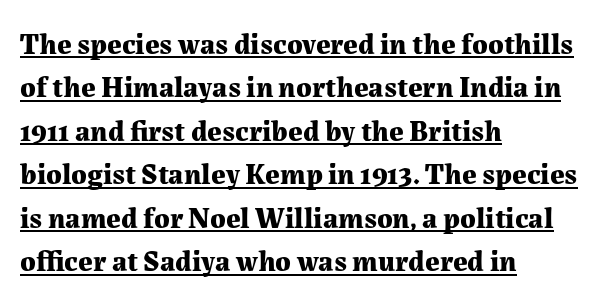
The image shows 29 px bold serif type, upright; set left-aligned, normal line spacing (1.5x), normal letter spacing, underlined; medium stroke contrast and a medium x-height.
